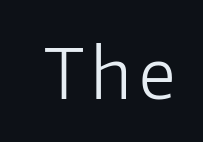
Q: Is the text bold? A: No.
Q: Is the text italic (slanted)? A: No, it is upright.
Q: Is the typeface a serif or a sans-serif typeface? A: Sans-serif.
Q: Is the text underlined? A: No.
Q: Width (condensed, normal, or wide)? A: Normal.
Q: Stroke contrast? A: Low.
Q: x-height? A: Medium.
Q: Monospaced? A: No.
